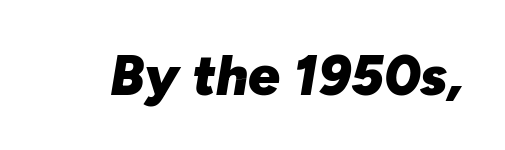
Q: Is the text bold? A: Yes.
Q: Is the text italic (slanted)? A: Yes, it leans right by about 10 degrees.
Q: Is the text underlined? A: No.
Q: Is the spacing between letters normal or unusually wide? A: Normal.
Q: Width (condensed, normal, or wide)? A: Normal.
Q: Stroke contrast? A: Low.
Q: x-height? A: Medium.
Q: Monospaced? A: No.
